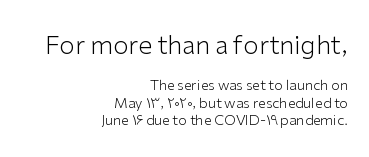
Q: Is the text bold? A: No.
Q: Is the text italic (slanted)? A: No, it is upright.
Q: Is the text underlined? A: No.
Q: How is the paragraph aligned? A: Right-aligned.
Q: Is the spacing between letters normal or unusually wide? A: Normal.
Q: Which block of text is set in a larger size, the first (top) or the second (bottom)? A: The first (top) one.
